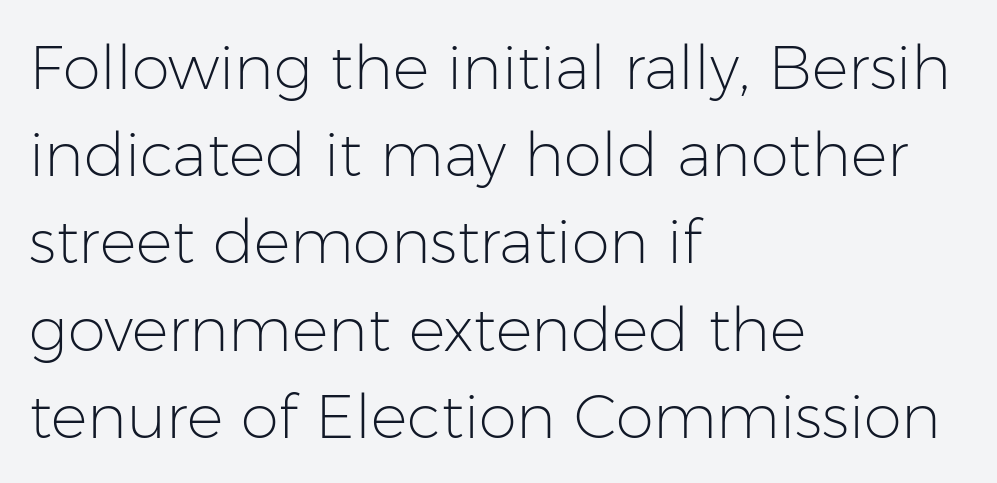
{"serif": "no", "italic": "no", "bold": "no", "weight": "light", "width": "normal", "stroke_contrast": "low", "x_height": "medium", "monospaced": "no", "underline": "no", "align": "left", "line_spacing": "normal", "line_spacing_ratio": 1.43, "letter_spacing": "normal", "letter_spacing_em": 0.0, "glyph_px": 61}
